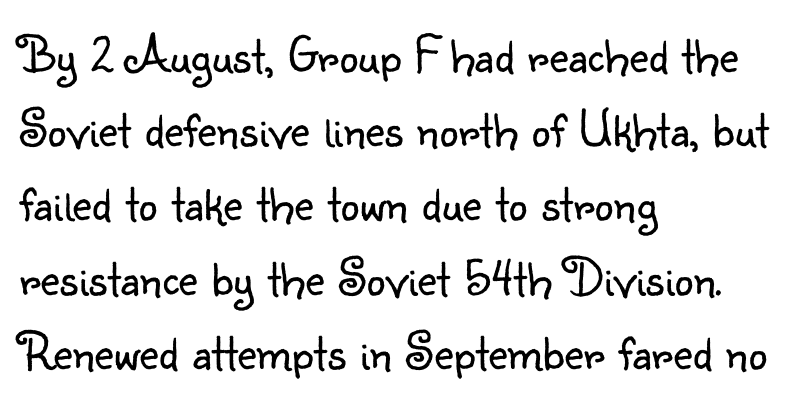
{"serif": "no", "italic": "no", "bold": "no", "weight": "light", "width": "normal", "stroke_contrast": "low", "x_height": "small", "monospaced": "no", "underline": "no", "align": "left", "line_spacing": "normal", "line_spacing_ratio": 1.4, "letter_spacing": "normal", "letter_spacing_em": 0.0, "glyph_px": 53}
